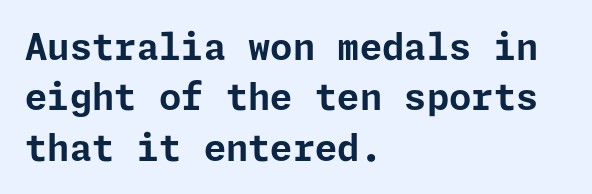
A typesetter would mark this as roman, not italic. Horizontal bands of white between lines are of average thickness. In terms of weight, the rendering is a true, heavy bold. Characters follow at the spacing the type designer built in. The words here are not underlined. The typesetter chose a ragged-right arrangement here.
